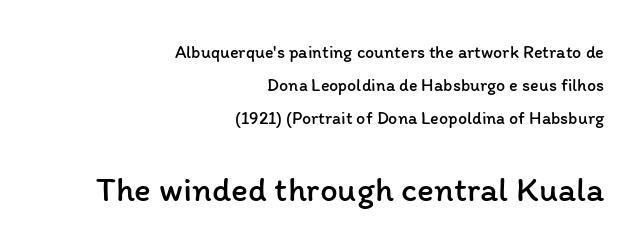
Q: Is the text bold? A: No.
Q: Is the text italic (slanted)? A: No, it is upright.
Q: Is the text underlined? A: No.
Q: How is the paragraph aligned? A: Right-aligned.
Q: Is the spacing between letters normal or unusually wide? A: Normal.
Q: Which block of text is set in a larger size, the first (top) or the second (bottom)? A: The second (bottom) one.
Q: Width (condensed, normal, or wide)? A: Normal.
Q: Stroke contrast? A: Low.
Q: x-height? A: Medium.
Q: Monospaced? A: No.
